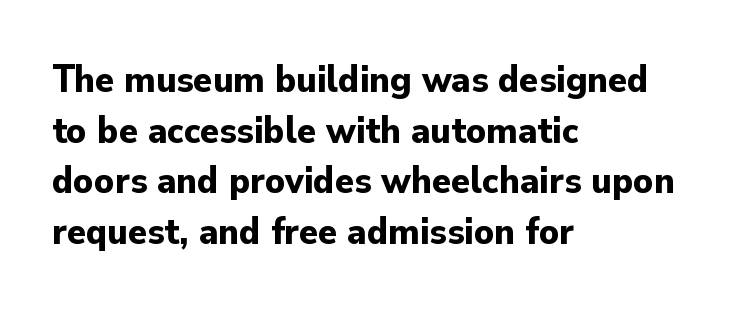
Q: Is the text bold? A: Yes.
Q: Is the text italic (slanted)? A: No, it is upright.
Q: Is the typeface a serif or a sans-serif typeface? A: Sans-serif.
Q: Is the text underlined? A: No.
Q: How is the paragraph aligned? A: Left-aligned.
Q: Is the spacing between letters normal or unusually wide? A: Normal.
Q: Is the spacing between lines tight, normal or loose? A: Normal.
Q: Width (condensed, normal, or wide)? A: Normal.
Q: Stroke contrast? A: Low.
Q: x-height? A: Small.
Q: Monospaced? A: No.
